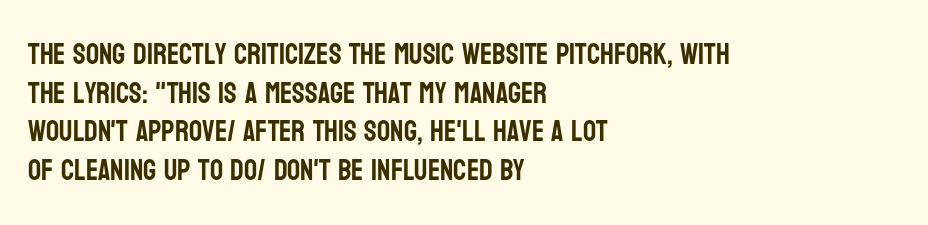
Baseline-to-baseline distance is the conventional proportion of letter height. The face used here is proportionally spaced, like ordinary book or web type. This rendering leaves character spacing at its baseline value. Do the letters lean? They stand straight. Serifs: no, the terminals of the letterforms are clean. No word sits above an underline.
